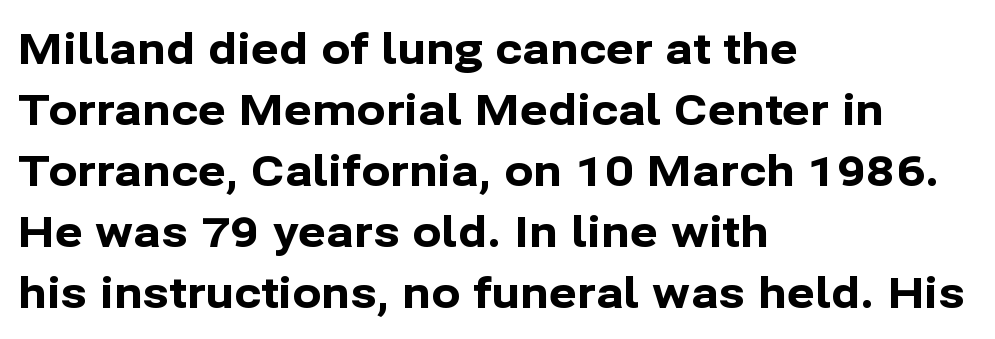
Looks like regular typesetting: each glyph gets only the width it needs. Summary of weight: heavy, a full bold. Each line starts at the same left margin while the right side varies. How would I describe the line gaps? Plain and ordinary.
